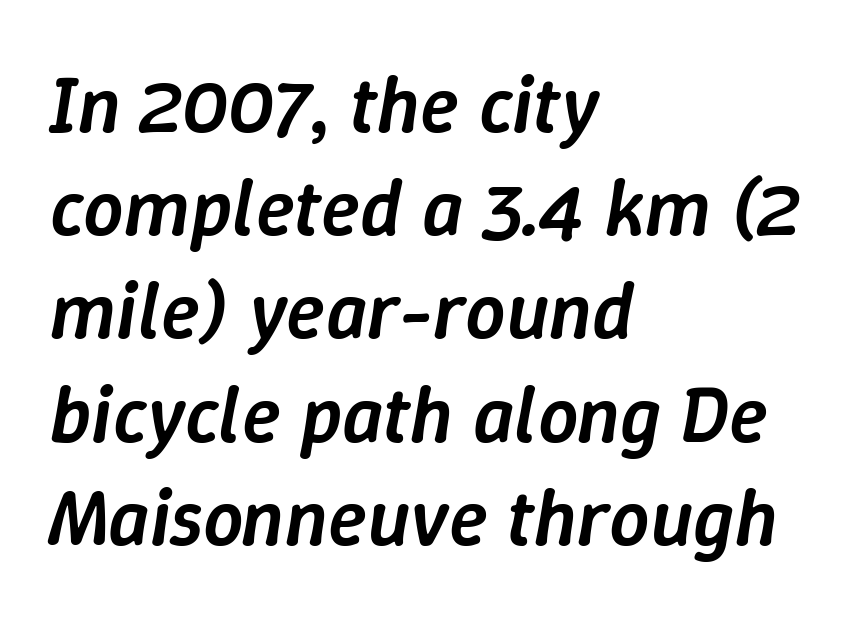
Is there much room between lines? A standard amount, neither cramped nor airy. Students, this is semibold: more ink than regular, less than bold. In terms of posture, this sample is oblique. You could not count columns in this text — the font is proportionally spaced.
